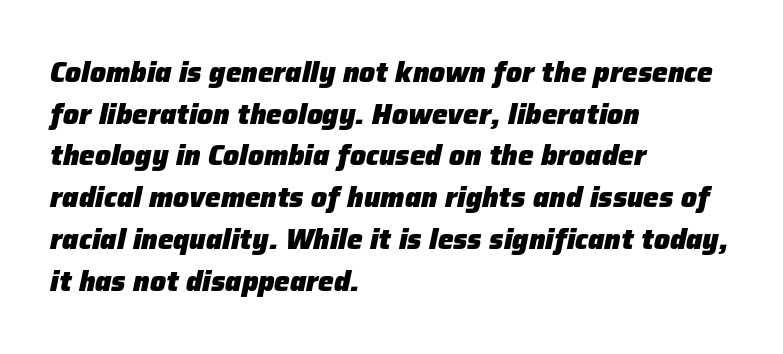
Q: Is the text bold? A: Yes.
Q: Is the text italic (slanted)? A: Yes, it leans right by about 12 degrees.
Q: Is the text underlined? A: No.
Q: How is the paragraph aligned? A: Left-aligned.
Q: Is the spacing between letters normal or unusually wide? A: Normal.
Q: Is the spacing between lines tight, normal or loose? A: Normal.
Q: Width (condensed, normal, or wide)? A: Normal.
Q: Stroke contrast? A: Low.
Q: x-height? A: Medium.
Q: Monospaced? A: No.
